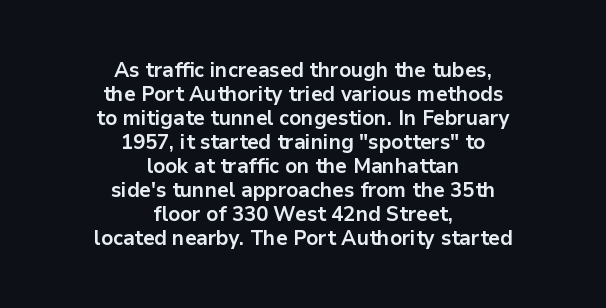
Pretty heavy lettering here — definitely bold. The passage shown is not underscored anywhere. No italicization has been applied; the sample stays upright. Leading: reduced. The letterforms sit shoulder to shoulder at normal distance. Horizontal alignment here is central, giving a formal, balanced look.
